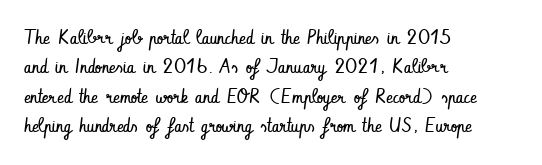
Q: Is the text bold? A: No.
Q: Is the text italic (slanted)? A: No, it is upright.
Q: Is the text underlined? A: No.
Q: How is the paragraph aligned? A: Left-aligned.
Q: Is the spacing between letters normal or unusually wide? A: Normal.
Q: Is the spacing between lines tight, normal or loose? A: Normal.
